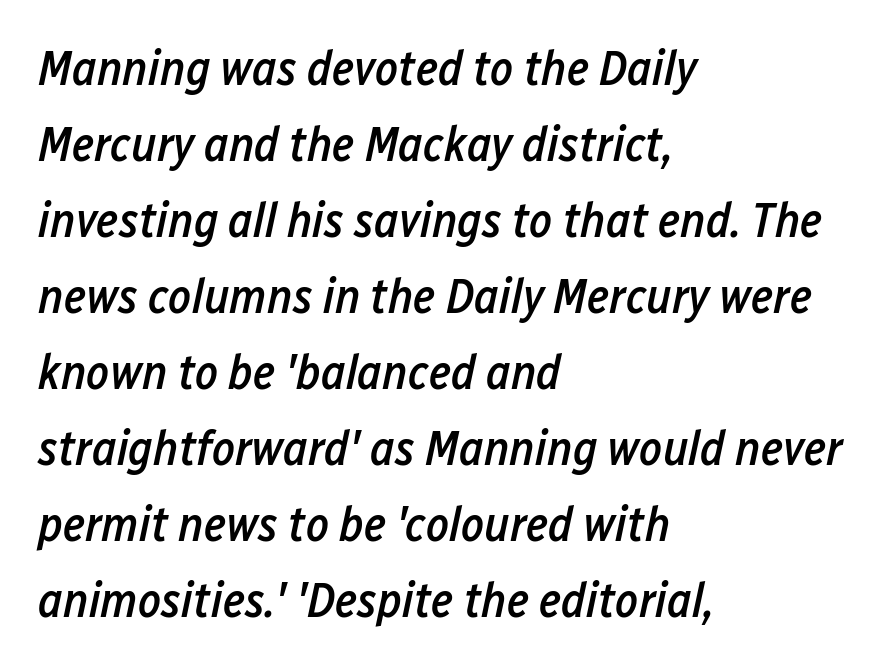
Q: Is the text bold? A: Semi-bold.
Q: Is the text italic (slanted)? A: Yes, it leans right by about 12 degrees.
Q: Is the text underlined? A: No.
Q: How is the paragraph aligned? A: Left-aligned.
Q: Is the spacing between letters normal or unusually wide? A: Normal.
Q: Is the spacing between lines tight, normal or loose? A: Normal.
Q: Width (condensed, normal, or wide)? A: Condensed.
Q: Stroke contrast? A: Low.
Q: x-height? A: Medium.
Q: Monospaced? A: No.
